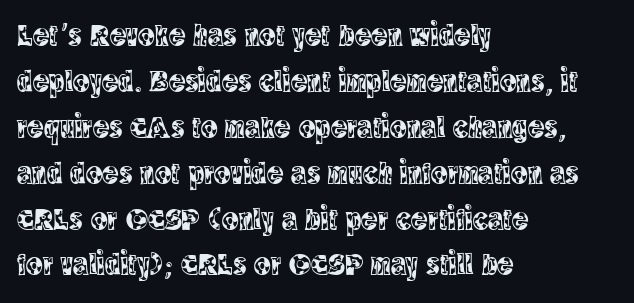
{"serif": "yes", "italic": "no", "width": "condensed", "x_height": "large", "monospaced": "no", "underline": "no", "align": "left", "line_spacing": "normal", "line_spacing_ratio": 1.48, "letter_spacing": "normal", "letter_spacing_em": 0.0, "glyph_px": 31}
